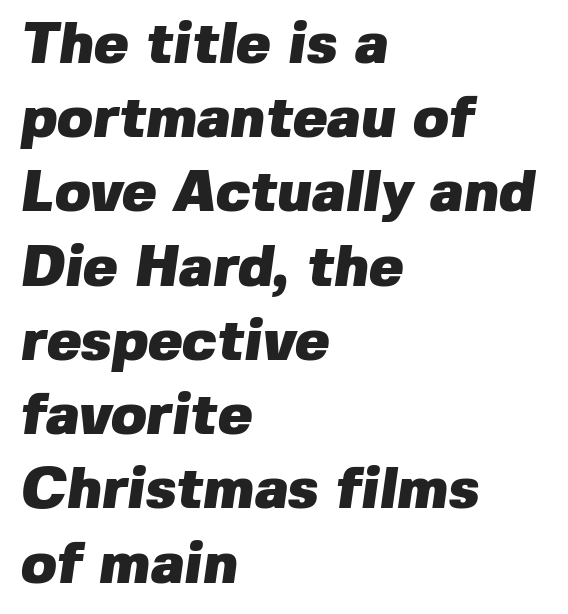
The image shows 58 px heavy sans-serif type; set left-aligned, normal line spacing (1.28x), normal letter spacing, not underlined; low stroke contrast and a medium x-height.
